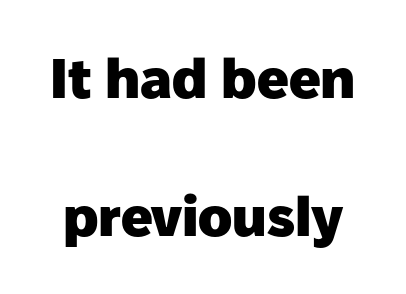
Note the varied advance widths — an 'i' is clearly narrower than an 'm'. Posture: upright roman. Horizontal bands of white between lines are thick stripes. The typeface chosen for these lines omits serifs. Set as a true bold cut, around the 700 mark. Nobody touched the tracking dial on this one.
